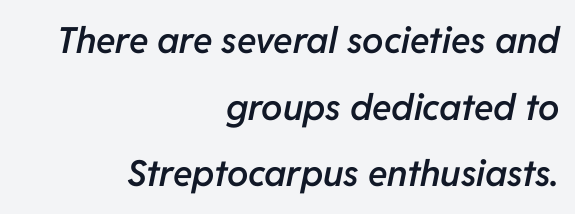
The image shows 36 px semibold type, italic (leaning right); set right-aligned, line spacing 1.85x, normal letter spacing, not underlined; low stroke contrast and a medium x-height.
